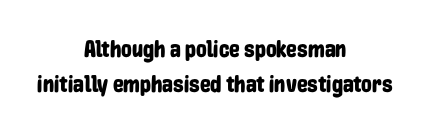
The image shows 24 px text type, upright; set centered, normal line spacing (1.44x), normal letter spacing, not underlined.
